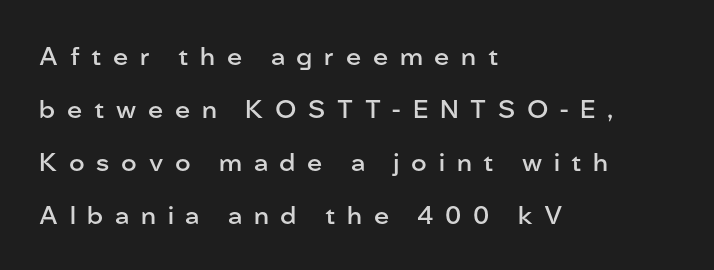
Quick note: interline space is abundant. The typesetter chose a ragged-right arrangement here. These lines carry some extra weight — a demibold, not a full bold. Students, note that the glyphs here are deliberately spaced far apart.
